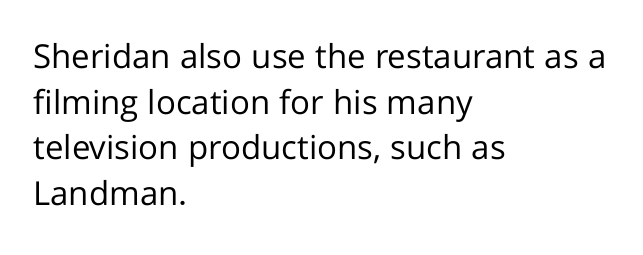
Q: Is the text bold? A: No.
Q: Is the text italic (slanted)? A: No, it is upright.
Q: Is the typeface a serif or a sans-serif typeface? A: Sans-serif.
Q: Is the text underlined? A: No.
Q: How is the paragraph aligned? A: Left-aligned.
Q: Is the spacing between letters normal or unusually wide? A: Normal.
Q: Is the spacing between lines tight, normal or loose? A: Normal.
Q: Width (condensed, normal, or wide)? A: Normal.
Q: Stroke contrast? A: Low.
Q: x-height? A: Medium.
Q: Monospaced? A: No.
